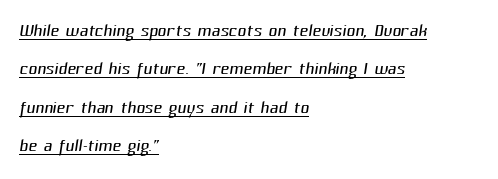
{"bold": "no", "underline": "yes", "align": "left", "line_spacing": "normal", "line_spacing_ratio": 1.6, "letter_spacing": "normal", "letter_spacing_em": 0.0, "glyph_px": 24}
